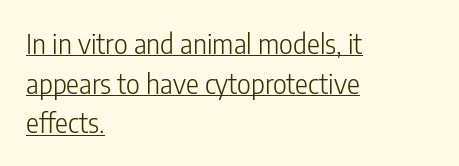
{"italic": "no", "bold": "no", "underline": "yes", "align": "left", "line_spacing": "normal", "line_spacing_ratio": 1.47, "letter_spacing": "normal", "letter_spacing_em": 0.0, "glyph_px": 27}
